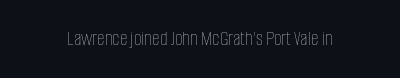
The image shows 21 px text type, upright; set normal letter spacing, not underlined.
